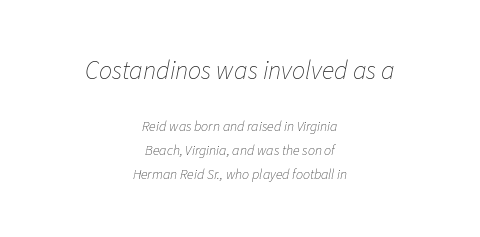
Q: Is the text bold? A: No.
Q: Is the text italic (slanted)? A: Yes, it leans right by about 11 degrees.
Q: Is the text underlined? A: No.
Q: How is the paragraph aligned? A: Centered.
Q: Is the spacing between letters normal or unusually wide? A: Normal.
Q: Is the spacing between lines tight, normal or loose? A: Normal.
Q: Which block of text is set in a larger size, the first (top) or the second (bottom)? A: The first (top) one.
